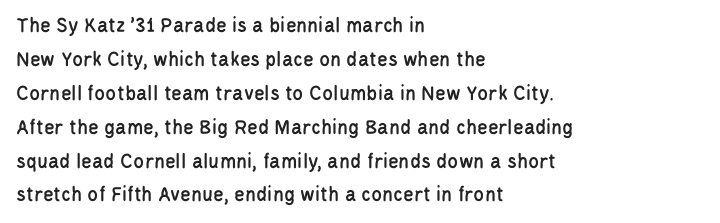
Inter-character spacing is left at the font's built-in metrics. A bare baseline throughout the passage. The typography opts for an upright posture over an oblique one. Casual observation: everything's shoved over to the left.
